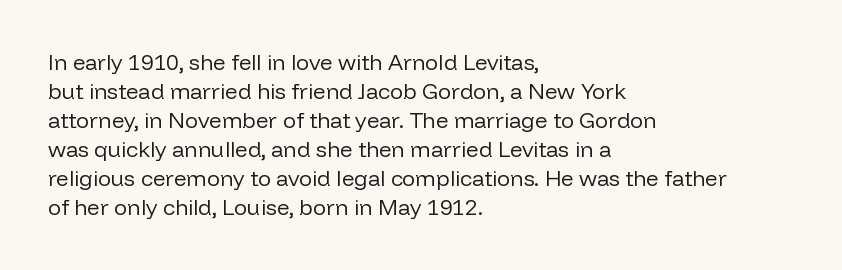
The image shows 22 px text type, upright; set left-aligned, normal line spacing (1.32x), normal letter spacing, not underlined.
